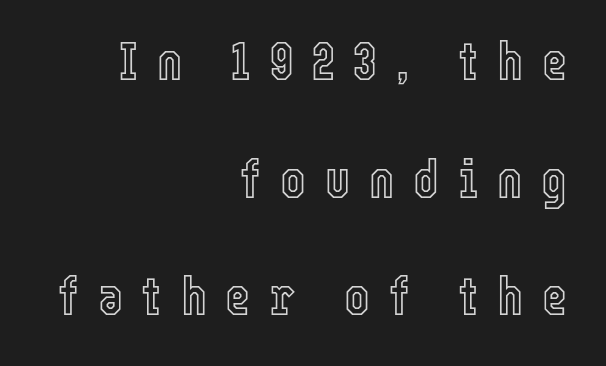
The image shows 54 px condensed type, upright; set right-aligned, loose line spacing (2.18x), unusually wide letter spacing (+0.35 em), not underlined; a medium x-height.
